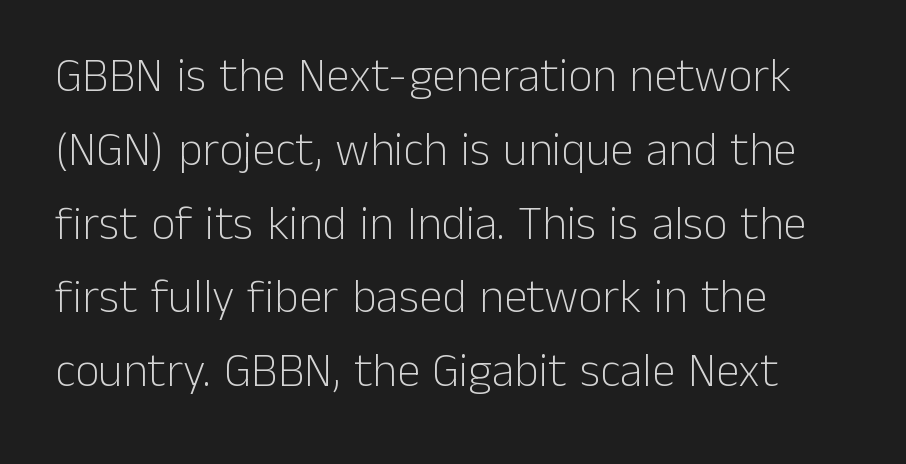
The image shows 47 px light sans-serif type, upright; set left-aligned, normal line spacing (1.57x), normal letter spacing, not underlined; low stroke contrast and a medium x-height.
